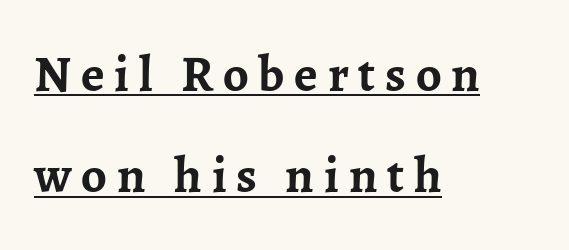
Q: Is the text bold? A: Yes.
Q: Is the text italic (slanted)? A: No, it is upright.
Q: Is the typeface a serif or a sans-serif typeface? A: Serif.
Q: Is the text underlined? A: Yes.
Q: How is the paragraph aligned? A: Left-aligned.
Q: Is the spacing between lines tight, normal or loose? A: Loose.
Q: Width (condensed, normal, or wide)? A: Normal.
Q: Stroke contrast? A: Low.
Q: x-height? A: Medium.
Q: Monospaced? A: No.
